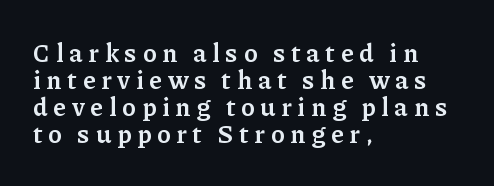
Q: Is the text bold? A: Semi-bold.
Q: Is the text italic (slanted)? A: No, it is upright.
Q: Is the text underlined? A: No.
Q: How is the paragraph aligned? A: Left-aligned.
Q: Is the spacing between letters normal or unusually wide? A: Unusually wide.
Q: Is the spacing between lines tight, normal or loose? A: Tight.
